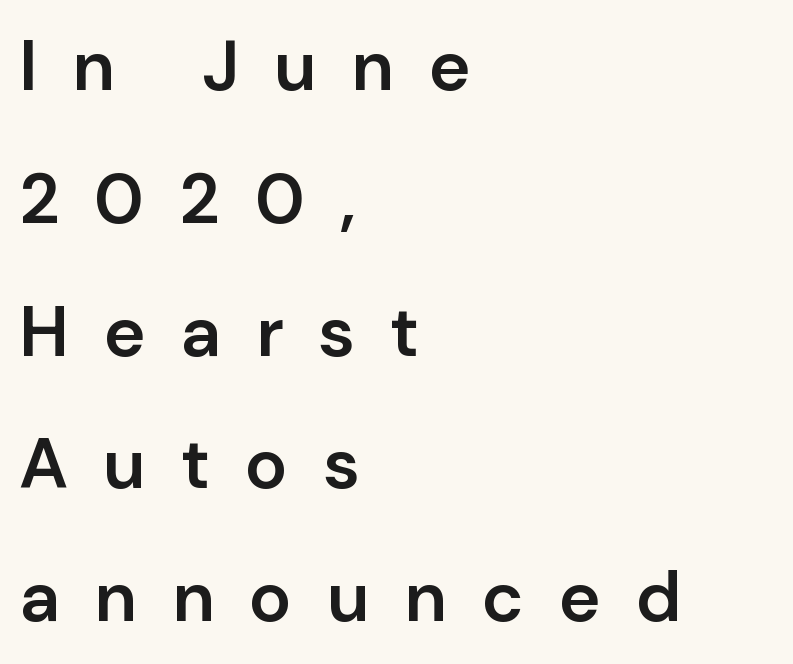
The image shows 71 px semibold sans-serif type, upright; set left-aligned, line spacing 1.87x, unusually wide letter spacing (+0.49 em), not underlined; low stroke contrast and a medium x-height.
